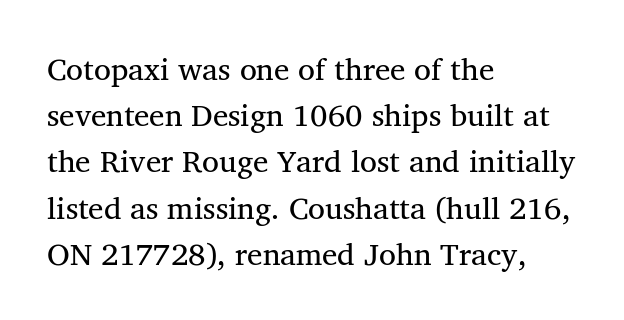
Q: Is the text bold? A: No.
Q: Is the typeface a serif or a sans-serif typeface? A: Serif.
Q: Is the text underlined? A: No.
Q: How is the paragraph aligned? A: Left-aligned.
Q: Is the spacing between letters normal or unusually wide? A: Normal.
Q: Is the spacing between lines tight, normal or loose? A: Normal.
Q: Width (condensed, normal, or wide)? A: Normal.
Q: Stroke contrast? A: Medium.
Q: x-height? A: Medium.
Q: Monospaced? A: No.
